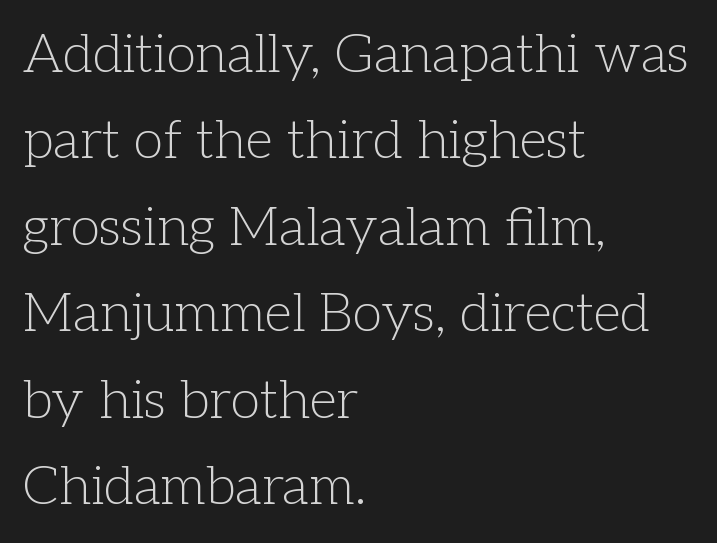
The lettering stays uniformly vertical, giving the passage a roman look. No heavy texture on the line: the type isn't bold. One-word summary of the alignment: left. Interline gaps are of average width in this sample. Is this a sans? No — the strokes have serifs. The passage shown is typed in a proportional face where columns would drift.
